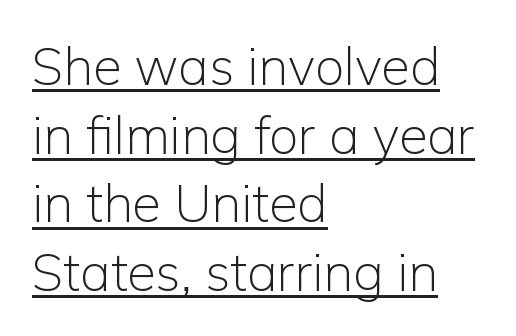
The image shows 52 px light sans-serif type, upright; set left-aligned, normal line spacing (1.32x), normal letter spacing, underlined; low stroke contrast and a medium x-height.
